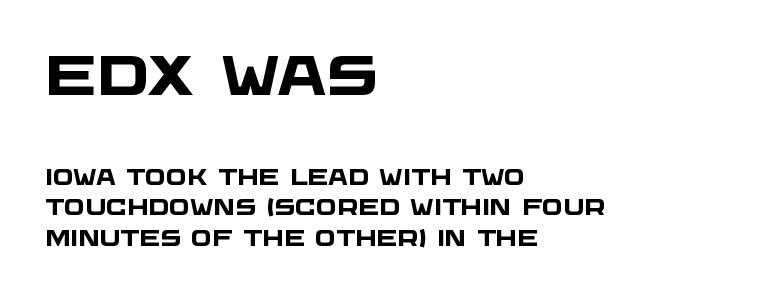
The image shows 55 px heavy, wide sans-serif type; set left-aligned, normal line spacing (1.38x), normal letter spacing, not underlined; the first (top) block is 2.5x larger; low stroke contrast and a large x-height.
